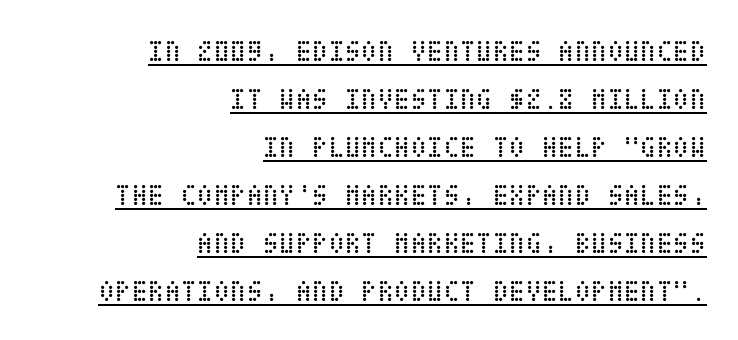
Ascenders rise straight up at ninety degrees. The lines sit at an ordinary, default distance from one another. These lines are set flush right with a ragged left edge. Does extra space separate the letters? No, they use regular spacing. The font sits on the lighter half of the weight spectrum, regular included. What decoration does the sample have? An underline.
